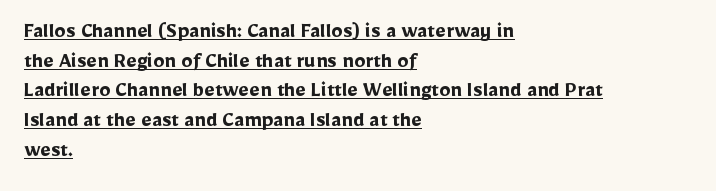
The compositor pushed each line to the left boundary. The glyphs have the mass of a bold cut. Every character sits straight up, as roman type does. Horizontal bands of white between lines are of average thickness. The specimen includes a rule beneath the text block's lines. How are the letters spaced? Ordinarily, with no added tracking.
